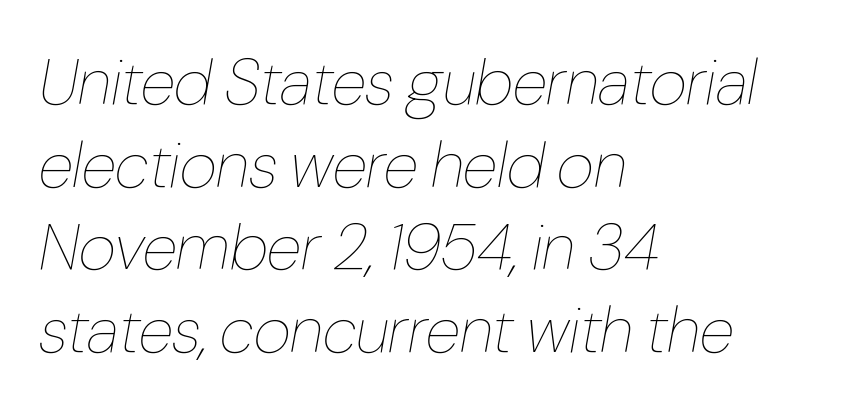
Each word holds together tightly as a unit, with standard inter-letter gaps. If you drew a line through each stem, it would be angled. This sample has the flowing, uneven cadence of proportional lettering. The baseline area is clear. The strokes are not fattened; the text isn't bold. Students, observe: this is what conventionally led text looks like.
